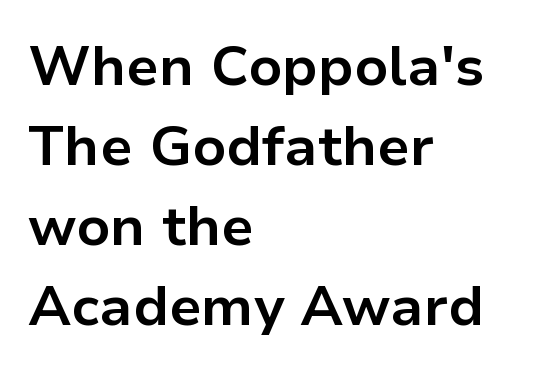
The image shows 56 px bold sans-serif type, upright; set left-aligned, normal line spacing (1.43x), normal letter spacing, not underlined; low stroke contrast and a medium x-height.
